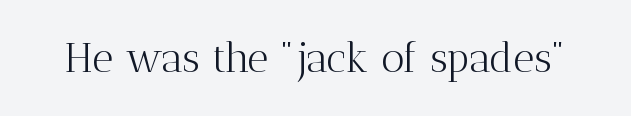
The image shows 41 px light serif type, upright; set normal letter spacing, not underlined; medium stroke contrast and a medium x-height.
